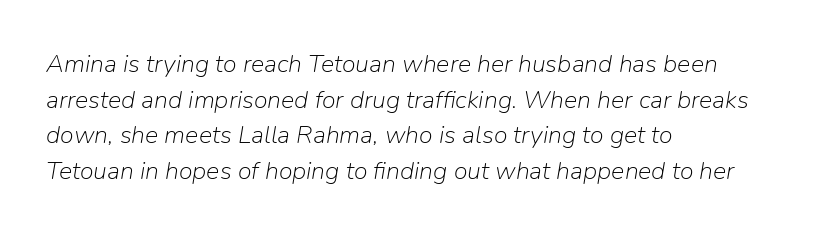
{"italic": "yes", "lean": "right", "slant_degrees": 9, "bold": "no", "underline": "no", "align": "left", "line_spacing": "normal", "line_spacing_ratio": 1.43, "letter_spacing": "normal", "letter_spacing_em": 0.0, "glyph_px": 25}
